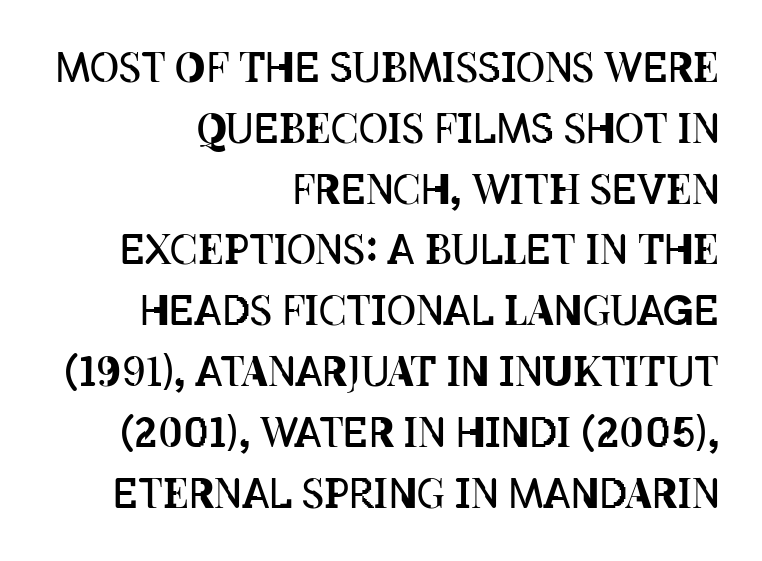
Each stroke keeps to a modest, everyday thickness or less. Proportional: the letters do not fall into vertical columns. Italic: no, the glyphs are upright roman. Each line ends at the same right margin while the left side varies. How are the letters spaced? Ordinarily, with no added tracking.
